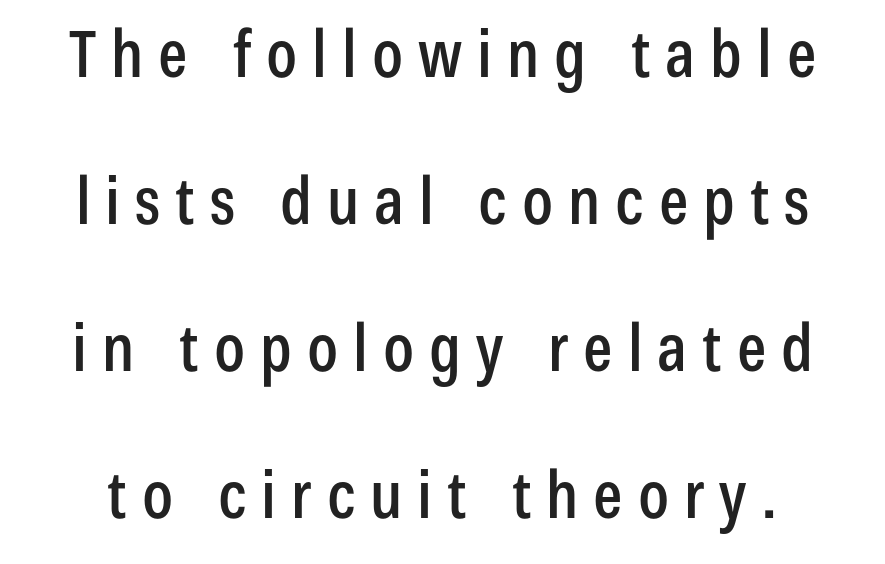
{"serif": "no", "italic": "no", "width": "condensed", "stroke_contrast": "low", "x_height": "medium", "monospaced": "no", "underline": "no", "line_spacing": "loose", "line_spacing_ratio": 2.26, "letter_spacing": "wide", "letter_spacing_em": 0.23, "glyph_px": 65}
